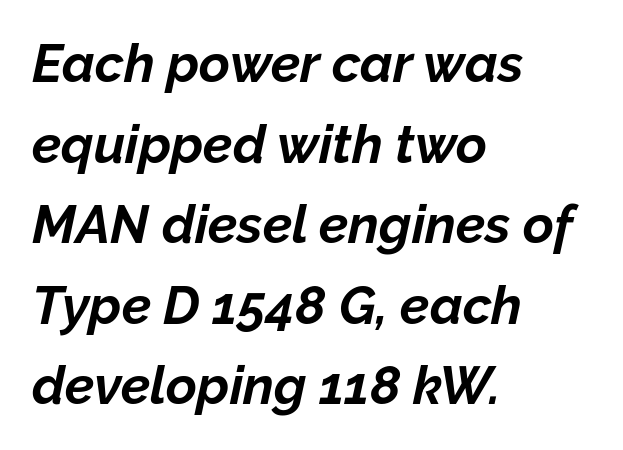
Character widths vary here, with narrow letters taking less room than wide ones. The space beneath each line is pristine and unruled. Which margin do the lines hug? The left one — the right edge is uneven. Summary of vertical rhythm: regular, with standard interline spacing. If you drew a line through each stem, it would be angled.
